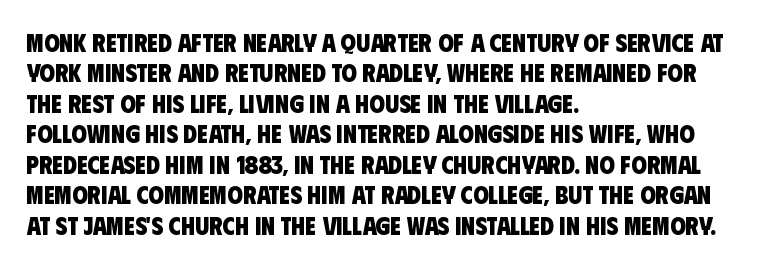
Summary of weight: heavy, a full bold. Lines of text with bare space underneath. Notice how the passage keeps a crisp vertical edge on the left only. The passage shown has conventional tracking throughout.
